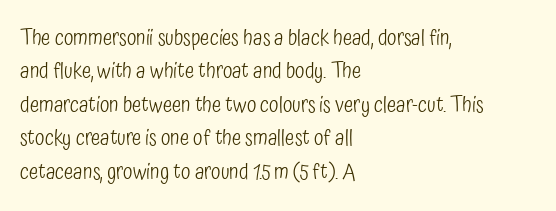
Q: Is the text bold? A: No.
Q: Is the text italic (slanted)? A: No, it is upright.
Q: Is the text underlined? A: No.
Q: How is the paragraph aligned? A: Left-aligned.
Q: Is the spacing between letters normal or unusually wide? A: Normal.
Q: Is the spacing between lines tight, normal or loose? A: Normal.
